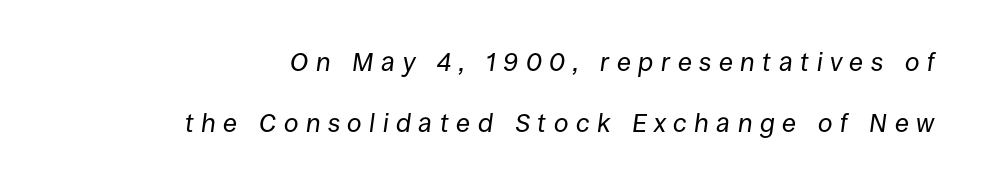
The line-height multiplier appears high, well above default. Weight class: somewhere from thin through regular. Unmarked baselines from the first word to the last. Which margin do the lines hug? The right one — the left edge is uneven. Look at the tracking — it's clearly loosened, letters drifting apart.
